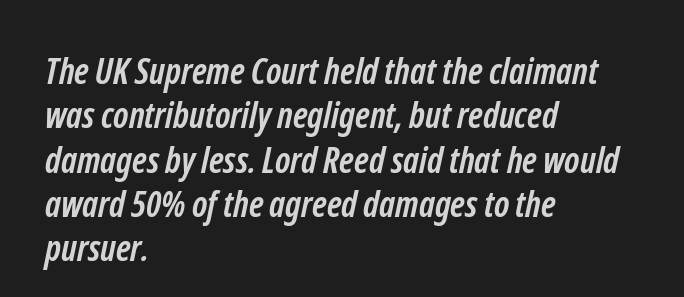
Q: Is the text bold? A: Yes.
Q: Is the typeface a serif or a sans-serif typeface? A: Sans-serif.
Q: Is the text underlined? A: No.
Q: How is the paragraph aligned? A: Left-aligned.
Q: Is the spacing between letters normal or unusually wide? A: Normal.
Q: Width (condensed, normal, or wide)? A: Condensed.
Q: Stroke contrast? A: Low.
Q: x-height? A: Medium.
Q: Monospaced? A: No.
